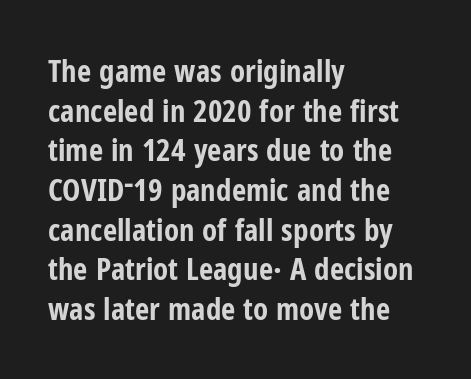
Q: Is the text bold? A: Yes.
Q: Is the text italic (slanted)? A: No, it is upright.
Q: Is the typeface a serif or a sans-serif typeface? A: Sans-serif.
Q: Is the text underlined? A: No.
Q: How is the paragraph aligned? A: Left-aligned.
Q: Is the spacing between letters normal or unusually wide? A: Normal.
Q: Is the spacing between lines tight, normal or loose? A: Normal.
Q: Width (condensed, normal, or wide)? A: Condensed.
Q: Stroke contrast? A: Low.
Q: x-height? A: Medium.
Q: Monospaced? A: No.
